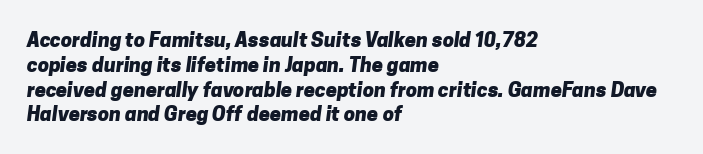
{"bold": "yes", "underline": "no", "align": "left", "line_spacing_ratio": 1.24, "letter_spacing": "normal", "letter_spacing_em": 0.0, "glyph_px": 20}
